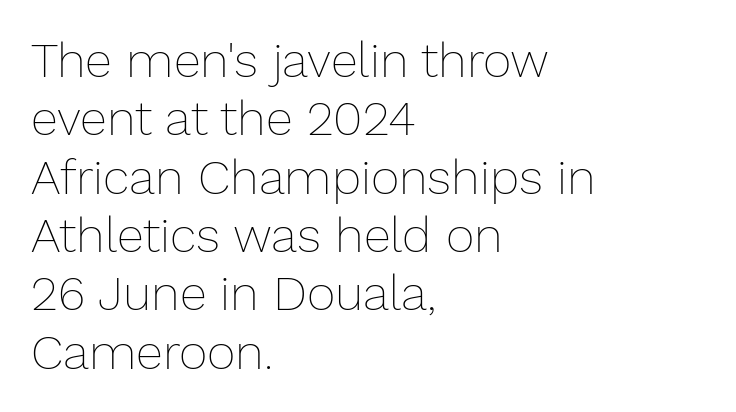
Left-aligned paragraph, ragged on the right. Bare-footed words on every line. These glyphs show unthickened strokes, regular width or finer. Each word holds together tightly as a unit, with standard inter-letter gaps.
